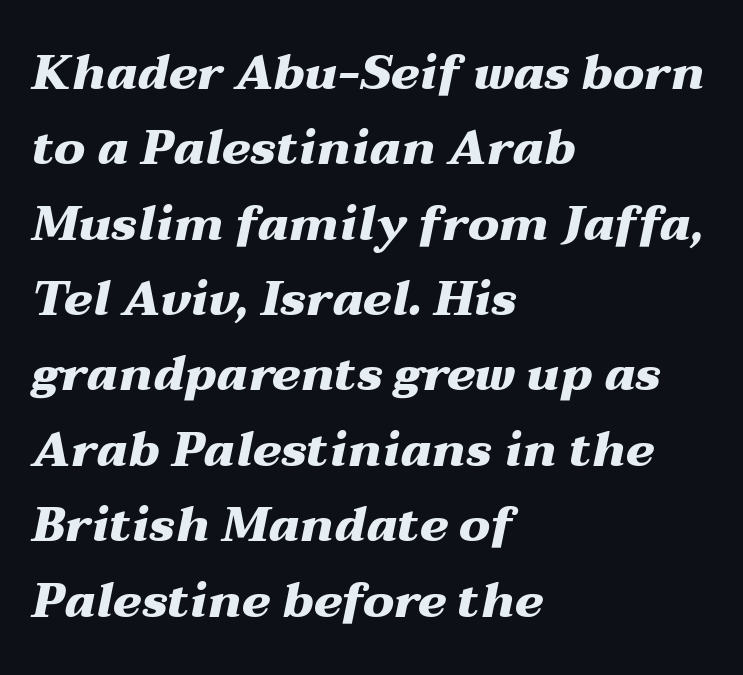
Q: Is the text bold? A: Yes.
Q: Is the text italic (slanted)? A: Yes, it leans right by about 12 degrees.
Q: Is the text underlined? A: No.
Q: How is the paragraph aligned? A: Left-aligned.
Q: Is the spacing between letters normal or unusually wide? A: Normal.
Q: Is the spacing between lines tight, normal or loose? A: Normal.
Q: Width (condensed, normal, or wide)? A: Wide.
Q: Stroke contrast? A: Medium.
Q: x-height? A: Medium.
Q: Monospaced? A: No.
